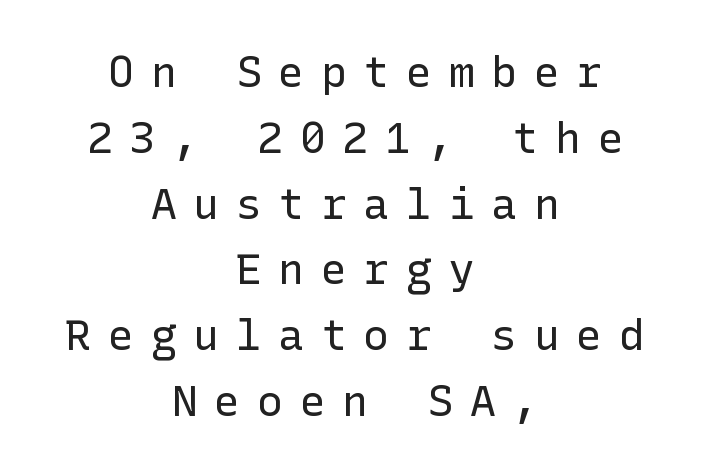
The image shows 43 px regular-weight sans-serif type, upright; set centered, normal line spacing (1.53x), unusually wide letter spacing (+0.39 em), not underlined; low stroke contrast and a medium x-height.
